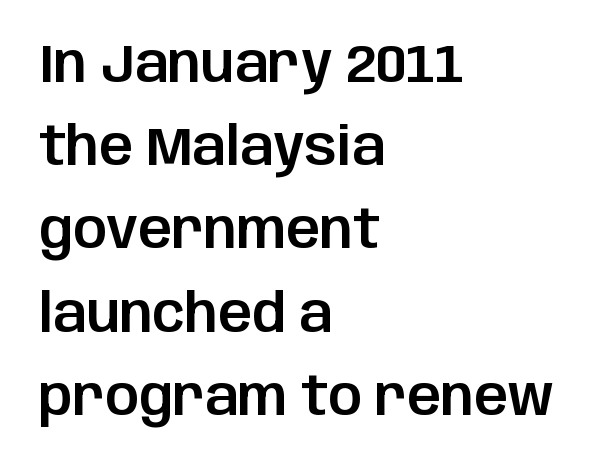
Q: Is the text italic (slanted)? A: No, it is upright.
Q: Is the typeface a serif or a sans-serif typeface? A: Sans-serif.
Q: Is the text underlined? A: No.
Q: How is the paragraph aligned? A: Left-aligned.
Q: Is the spacing between letters normal or unusually wide? A: Normal.
Q: Is the spacing between lines tight, normal or loose? A: Normal.
Q: Width (condensed, normal, or wide)? A: Normal.
Q: Stroke contrast? A: Low.
Q: x-height? A: Large.
Q: Monospaced? A: No.
